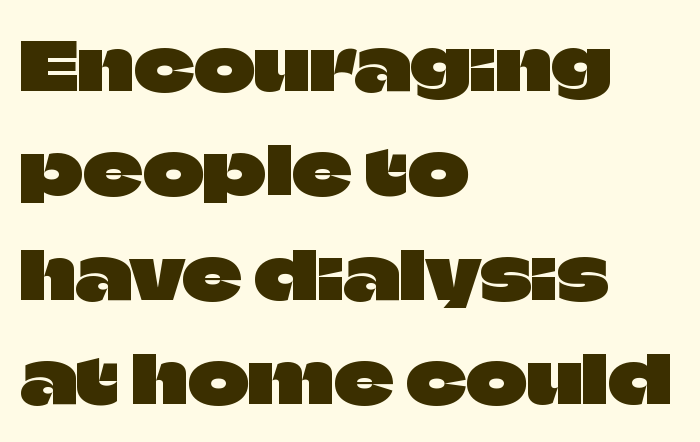
Summary of vertical rhythm: regular, with standard interline spacing. Italic? Not at all — the glyphs are vertical. Each row of text sits above clean, open space. The face used here is rendered with its standard letterfit.
